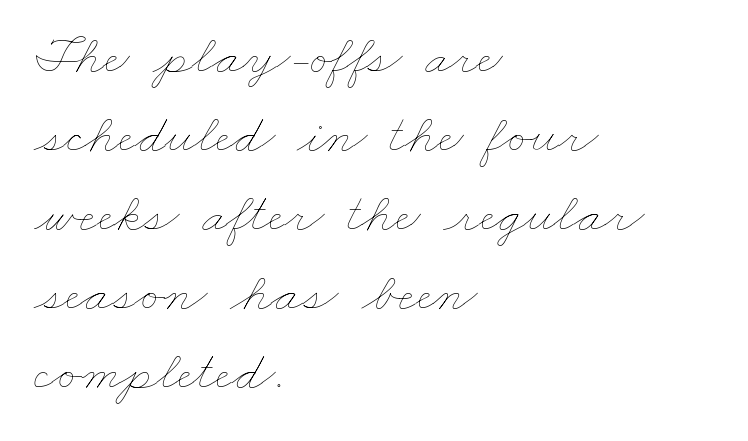
The image shows 56 px thin, wide type; set left-aligned, normal line spacing (1.41x), normal letter spacing, not underlined; low stroke contrast and a small x-height.
